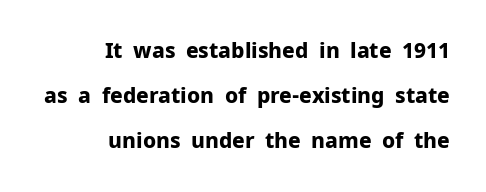
The image shows 21 px bold type, upright; set right-aligned, loose line spacing (2.15x), normal letter spacing, not underlined.
